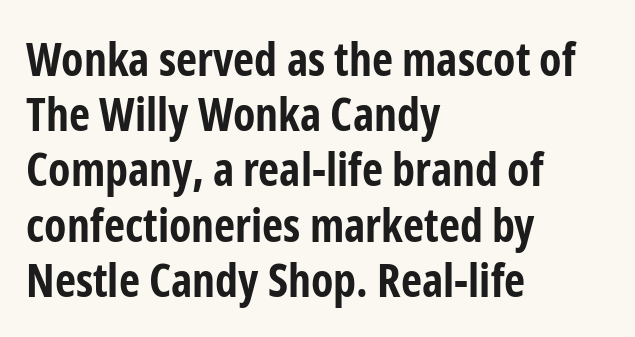
Q: Is the text bold? A: Yes.
Q: Is the text italic (slanted)? A: No, it is upright.
Q: Is the typeface a serif or a sans-serif typeface? A: Sans-serif.
Q: Is the text underlined? A: No.
Q: How is the paragraph aligned? A: Left-aligned.
Q: Is the spacing between letters normal or unusually wide? A: Normal.
Q: Width (condensed, normal, or wide)? A: Condensed.
Q: Stroke contrast? A: Low.
Q: x-height? A: Medium.
Q: Monospaced? A: No.
